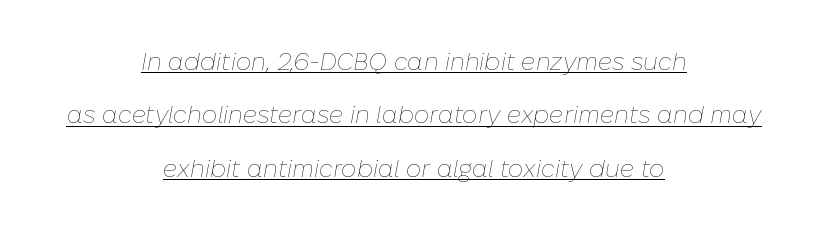
{"italic": "yes", "lean": "right", "slant_degrees": 10, "bold": "no", "underline": "yes", "align": "center", "line_spacing": "loose", "line_spacing_ratio": 2.22, "letter_spacing": "normal", "letter_spacing_em": 0.0, "glyph_px": 24}
